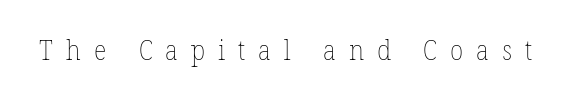
The image shows 27 px text type, upright; set unusually wide letter spacing (+0.48 em), not underlined.
